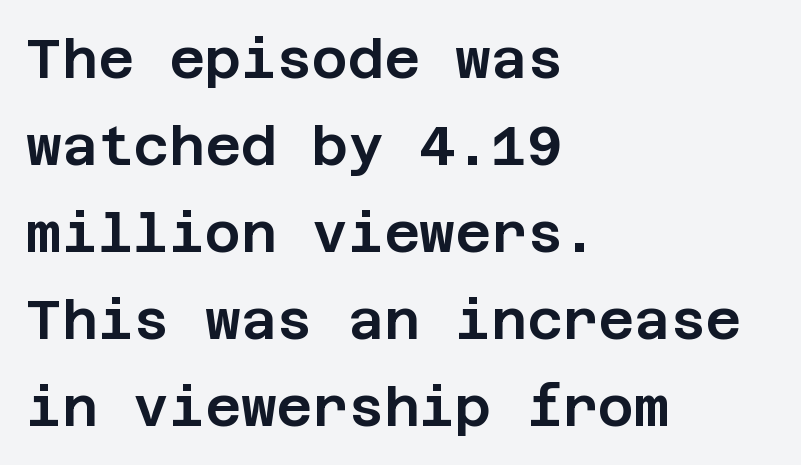
Stroke terminals: plain, sans-serif. The rows are spaced the way most documents space them. Upright lettering throughout. Compared with typical body copy, the letter spacing here is the same. Caption: multi-line text, flush left, ragged right.
